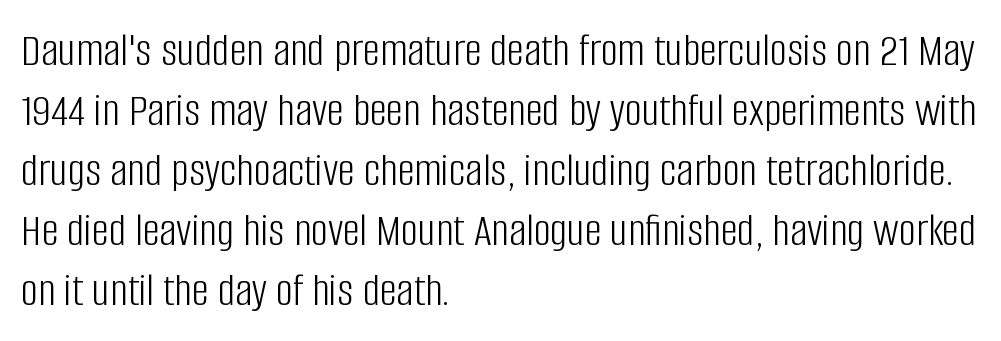
I'd call this a sans setting — the letters go barefoot. Vertical strokes here are truly vertical. This sample is left-justified, so line endings fall wherever the words run out. Does the leading feel generous? No, just average. A typesetter would call this proportional, since set widths differ per character. A light-to-regular cut is what we see here.
